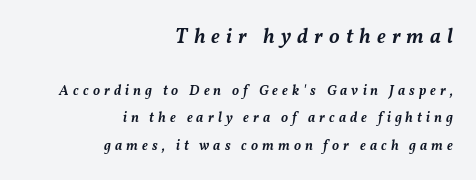
The image shows 21 px text type, italic (leaning right); set right-aligned, loose line spacing (1.96x), unusually wide letter spacing (+0.29 em), not underlined; the first (top) block is 1.5x larger.
